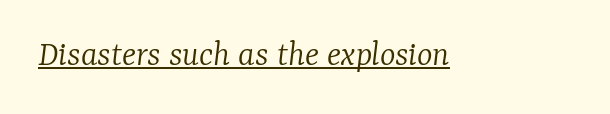
{"serif": "yes", "italic": "yes", "lean": "right", "slant_degrees": 7, "bold": "no", "weight": "light", "width": "normal", "stroke_contrast": "low", "x_height": "medium", "monospaced": "no", "underline": "yes", "letter_spacing": "normal", "letter_spacing_em": 0.0, "glyph_px": 37}
